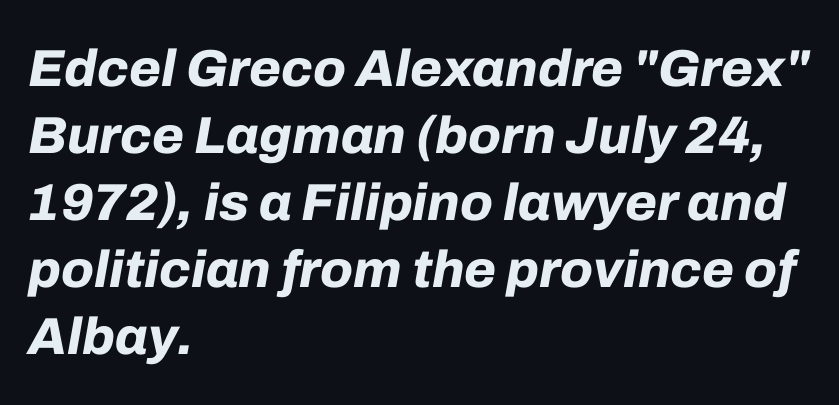
The image shows 52 px bold type, italic (leaning right); set left-aligned, normal line spacing (1.29x), normal letter spacing, not underlined; low stroke contrast and a medium x-height.
